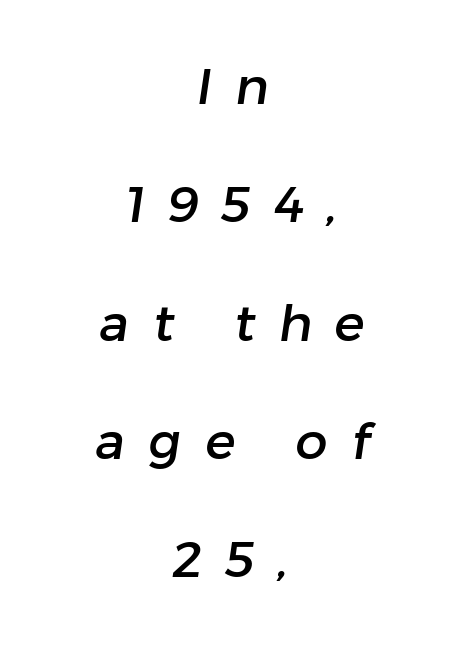
The image shows 51 px sans-serif type; set centered, loose line spacing (2.32x), unusually wide letter spacing (+0.46 em), not underlined; low stroke contrast and a medium x-height.
